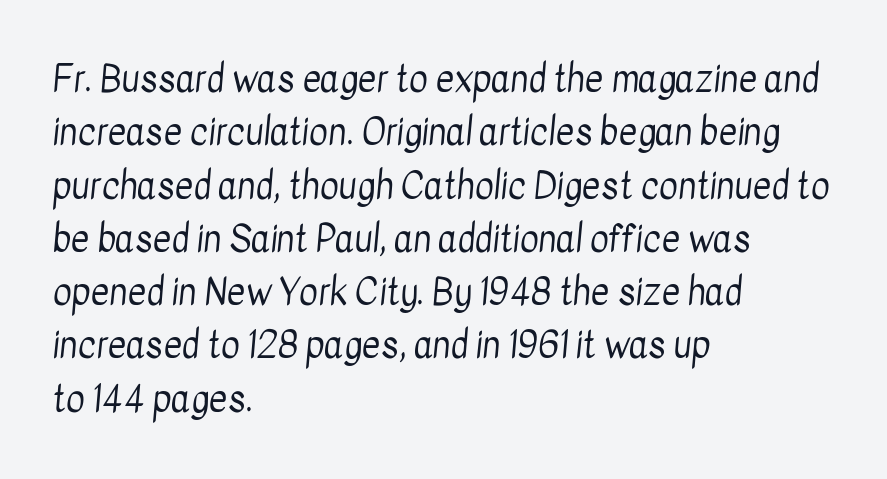
Q: Is the text bold? A: No.
Q: Is the typeface a serif or a sans-serif typeface? A: Sans-serif.
Q: Is the text underlined? A: No.
Q: How is the paragraph aligned? A: Left-aligned.
Q: Is the spacing between letters normal or unusually wide? A: Normal.
Q: Is the spacing between lines tight, normal or loose? A: Normal.
Q: Width (condensed, normal, or wide)? A: Condensed.
Q: Stroke contrast? A: Low.
Q: x-height? A: Medium.
Q: Monospaced? A: No.
